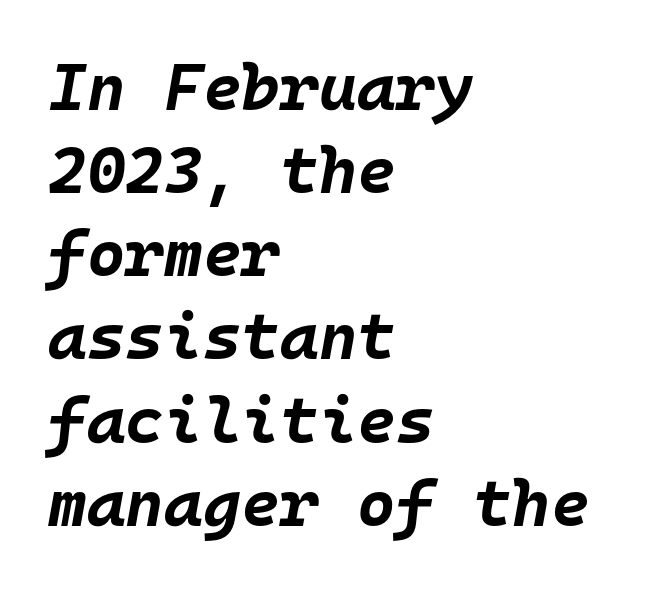
Q: Is the text bold? A: Yes.
Q: Is the text italic (slanted)? A: Yes, it leans right by about 10 degrees.
Q: Is the text underlined? A: No.
Q: How is the paragraph aligned? A: Left-aligned.
Q: Is the spacing between letters normal or unusually wide? A: Normal.
Q: Is the spacing between lines tight, normal or loose? A: Normal.
Q: Width (condensed, normal, or wide)? A: Normal.
Q: Stroke contrast? A: Low.
Q: x-height? A: Large.
Q: Monospaced? A: Yes.
